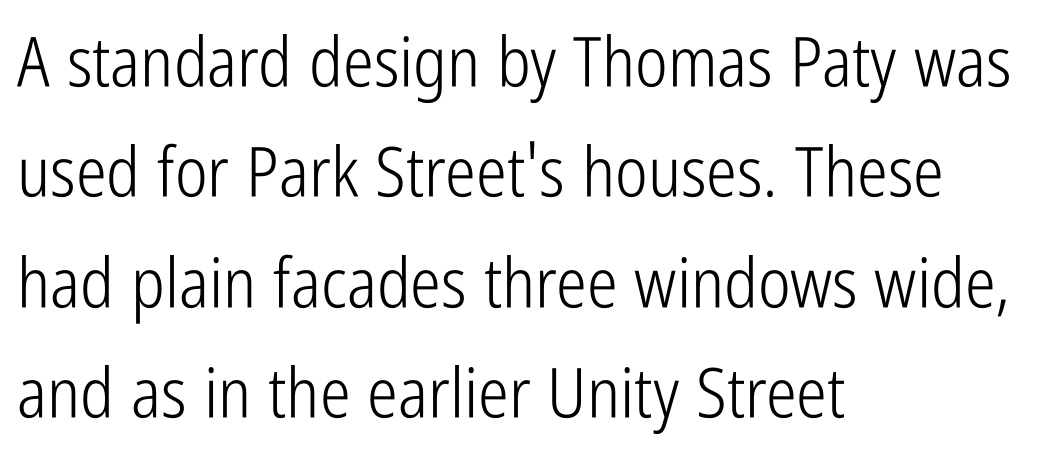
Q: Is the text bold? A: No.
Q: Is the text italic (slanted)? A: No, it is upright.
Q: Is the typeface a serif or a sans-serif typeface? A: Sans-serif.
Q: Is the text underlined? A: No.
Q: How is the paragraph aligned? A: Left-aligned.
Q: Is the spacing between letters normal or unusually wide? A: Normal.
Q: Is the spacing between lines tight, normal or loose? A: Normal.
Q: Width (condensed, normal, or wide)? A: Condensed.
Q: Stroke contrast? A: Low.
Q: x-height? A: Medium.
Q: Monospaced? A: No.
